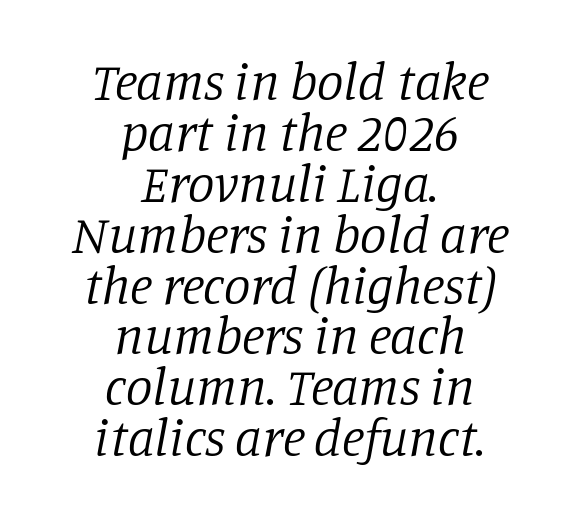
Q: Is the text bold? A: No.
Q: Is the text italic (slanted)? A: Yes, it leans right by about 11 degrees.
Q: Is the typeface a serif or a sans-serif typeface? A: Serif.
Q: Is the text underlined? A: No.
Q: How is the paragraph aligned? A: Centered.
Q: Is the spacing between letters normal or unusually wide? A: Normal.
Q: Is the spacing between lines tight, normal or loose? A: Tight.
Q: Width (condensed, normal, or wide)? A: Normal.
Q: Stroke contrast? A: Low.
Q: x-height? A: Large.
Q: Monospaced? A: No.
